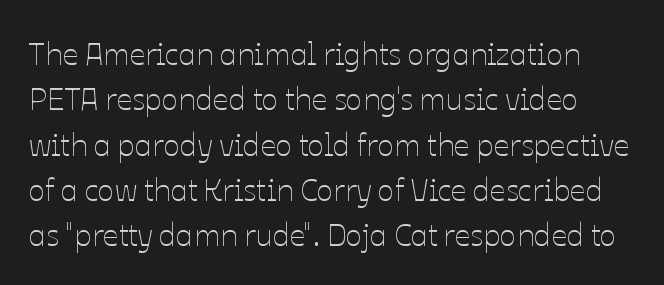
Q: Is the text bold? A: No.
Q: Is the text italic (slanted)? A: No, it is upright.
Q: Is the text underlined? A: No.
Q: Is the spacing between letters normal or unusually wide? A: Normal.
Q: Is the spacing between lines tight, normal or loose? A: Normal.
Q: Width (condensed, normal, or wide)? A: Normal.
Q: Stroke contrast? A: Low.
Q: x-height? A: Medium.
Q: Monospaced? A: No.
